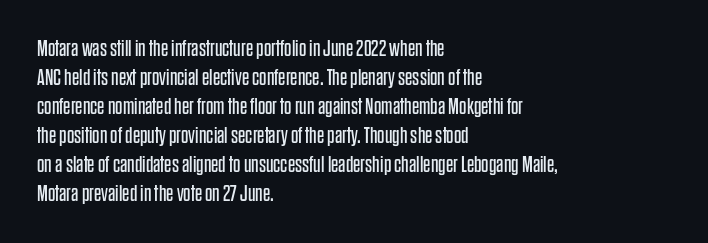
A typesetter would call this zero additional tracking. If you drew a line through each stem, it would be perfectly vertical. This block has exactly the height ordinary leading produces. Teacher's note: observe the even left margin — that is flush-left alignment. The area under the type is left untouched. This is not heavy type; no bold has been used.
